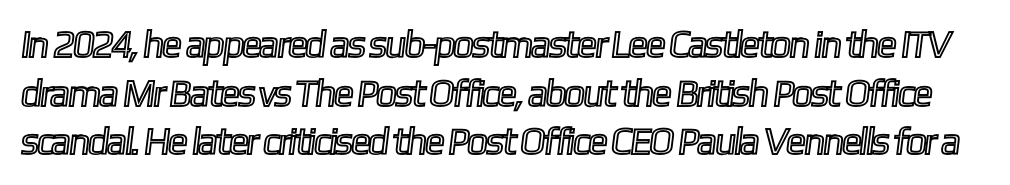
No word sits above an underline. Students, note that the glyphs here touch the page at normal intervals. One glance says typical: line gaps are just what's usual. This sample has the flowing, uneven cadence of proportional lettering.
